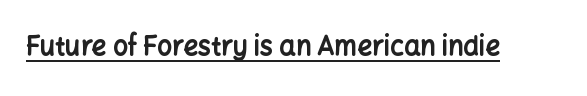
Q: Is the text bold? A: Yes.
Q: Is the text italic (slanted)? A: No, it is upright.
Q: Is the text underlined? A: Yes.
Q: Is the spacing between letters normal or unusually wide? A: Normal.
